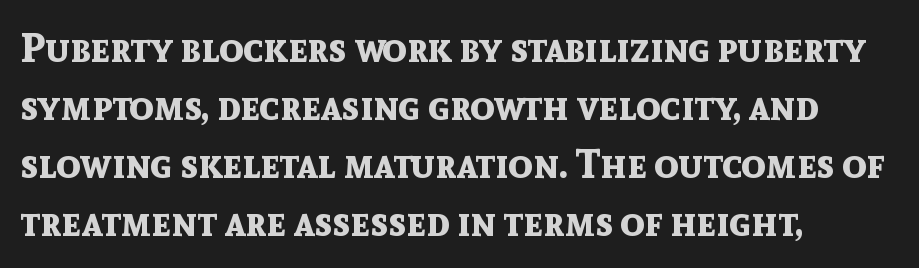
{"serif": "no", "italic": "no", "bold": "yes", "weight": "bold", "width": "normal", "x_height": "medium", "monospaced": "no", "underline": "no", "align": "left", "line_spacing": "normal", "line_spacing_ratio": 1.45, "letter_spacing": "normal", "letter_spacing_em": 0.0, "glyph_px": 40}
